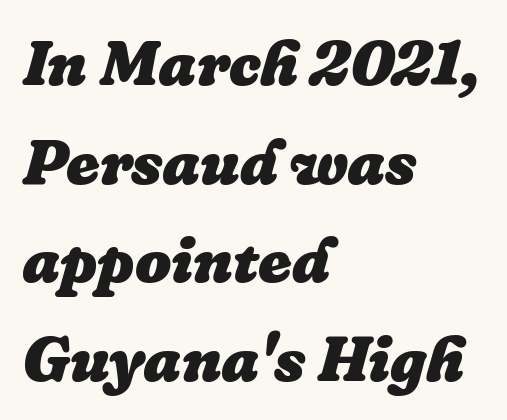
Q: Is the text bold? A: Yes.
Q: Is the text italic (slanted)? A: Yes, it leans right by about 16 degrees.
Q: Is the text underlined? A: No.
Q: How is the paragraph aligned? A: Left-aligned.
Q: Is the spacing between letters normal or unusually wide? A: Normal.
Q: Is the spacing between lines tight, normal or loose? A: Normal.
Q: Width (condensed, normal, or wide)? A: Normal.
Q: Stroke contrast? A: Low.
Q: x-height? A: Medium.
Q: Monospaced? A: No.
